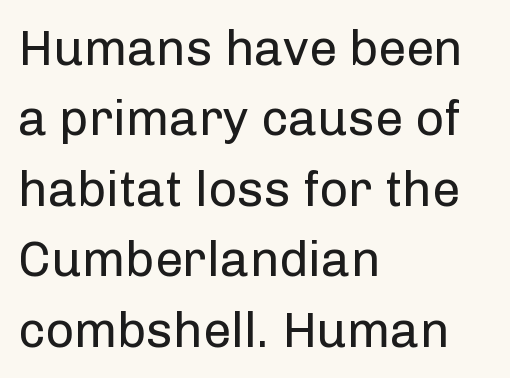
Leftover space on each line is placed entirely after the last word. These glyphs show unthickened strokes, regular width or finer. Nope, not italic — everything's standing straight. The text was rendered using a sans face with plain stroke endings. Between one letter and the next there's only the usual sliver of space. Has an underline been added? It has not.
